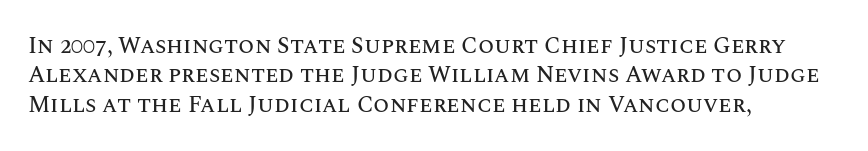
{"italic": "no", "underline": "no", "align": "left", "line_spacing": "normal", "line_spacing_ratio": 1.28, "letter_spacing": "normal", "letter_spacing_em": 0.0, "glyph_px": 23}
